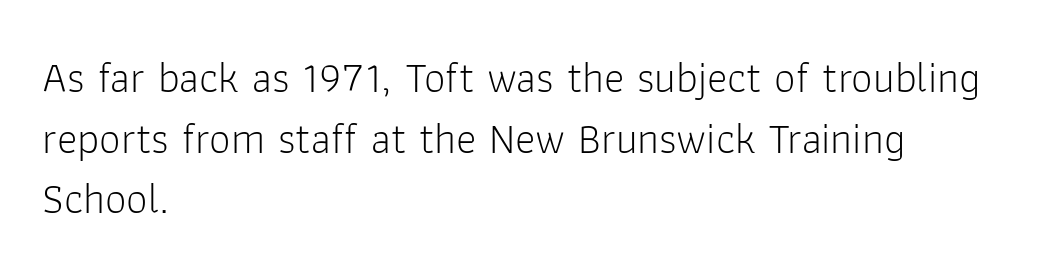
The strokes are not fattened; the text isn't bold. Characters follow at the spacing the type designer built in. Teacher's note: observe the even left margin — that is flush-left alignment. Is this a fixed-width face? No — the glyphs have proportional, varying widths. Rows of type keep a routine distance in the vertical direction.
